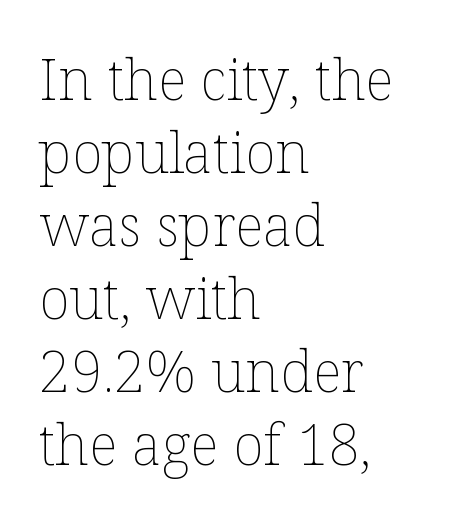
Do the characters align in a grid? No, the font is proportional. This is roman type, the default non-slanted kind. The rendering anchors every line to the left-hand side. Ink coverage per letter is moderate at most. The specimen omits any rule beneath the text block's lines.
